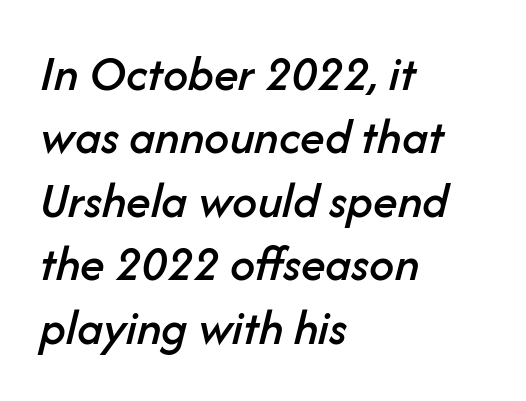
Underline: absent. Standard letterfit; no display-style spreading of the glyphs. Observe the lean: these are italic letterforms. Here the designer chose a conventional face with non-uniform glyph widths. Where is the straight margin? On the left. The designer left line spacing at the default.
